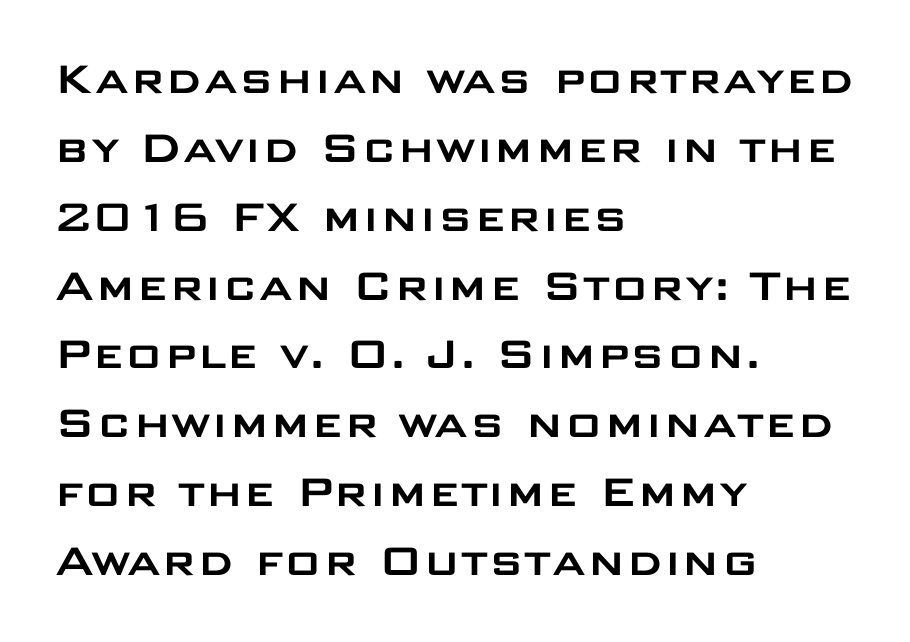
The image shows 51 px wide sans-serif type, upright; set left-aligned, normal line spacing (1.35x), normal letter spacing, not underlined; low stroke contrast and a large x-height.
